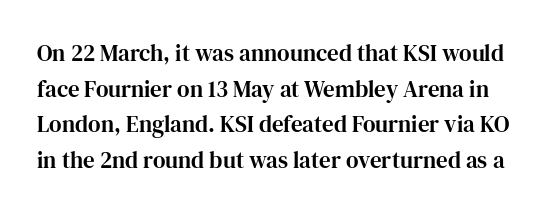
These lines sit exactly where default settings would place them. Letters rest on an invisible, unmarked baseline. When letters stand straight like this, we call the style roman or upright. No extra tracking has been applied to these lines.
